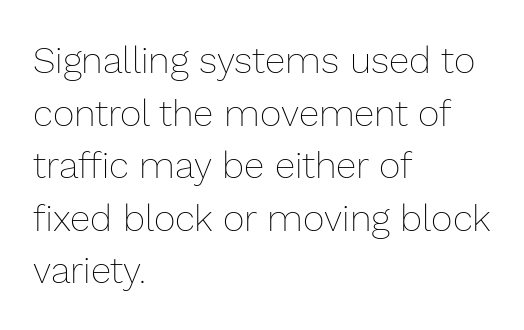
Q: Is the text bold? A: No.
Q: Is the text italic (slanted)? A: No, it is upright.
Q: Is the text underlined? A: No.
Q: How is the paragraph aligned? A: Left-aligned.
Q: Is the spacing between letters normal or unusually wide? A: Normal.
Q: Is the spacing between lines tight, normal or loose? A: Normal.
Q: Width (condensed, normal, or wide)? A: Normal.
Q: Stroke contrast? A: Low.
Q: x-height? A: Medium.
Q: Monospaced? A: No.
